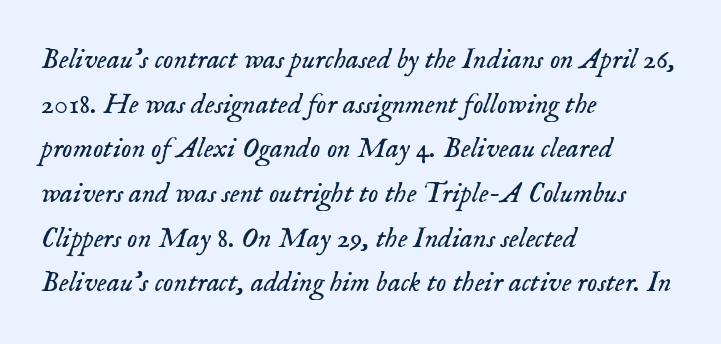
The image shows 29 px light serif type, italic (leaning right); set left-aligned, normal line spacing (1.54x), normal letter spacing, not underlined; low stroke contrast and a small x-height.
